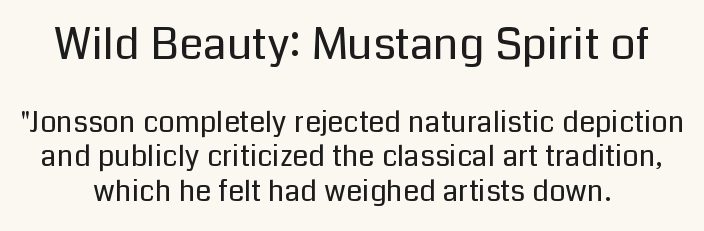
Q: Is the text bold? A: No.
Q: Is the text italic (slanted)? A: No, it is upright.
Q: Is the typeface a serif or a sans-serif typeface? A: Sans-serif.
Q: Is the text underlined? A: No.
Q: How is the paragraph aligned? A: Centered.
Q: Is the spacing between letters normal or unusually wide? A: Normal.
Q: Which block of text is set in a larger size, the first (top) or the second (bottom)? A: The first (top) one.
Q: Width (condensed, normal, or wide)? A: Normal.
Q: Stroke contrast? A: Low.
Q: x-height? A: Medium.
Q: Monospaced? A: No.
